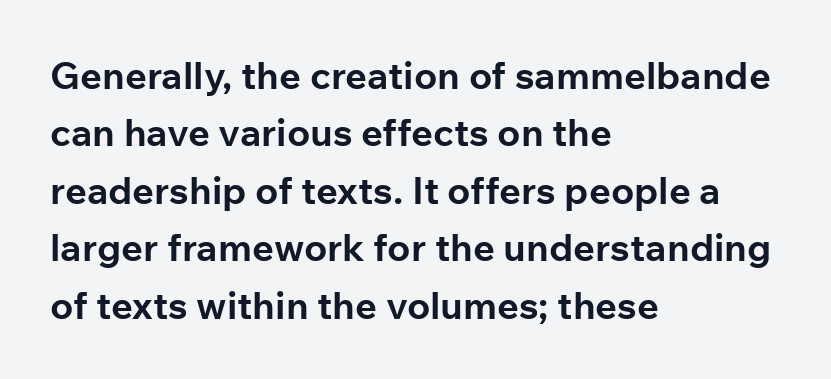
Q: Is the text bold? A: Yes.
Q: Is the text italic (slanted)? A: No, it is upright.
Q: Is the typeface a serif or a sans-serif typeface? A: Sans-serif.
Q: Is the text underlined? A: No.
Q: How is the paragraph aligned? A: Left-aligned.
Q: Is the spacing between letters normal or unusually wide? A: Normal.
Q: Is the spacing between lines tight, normal or loose? A: Normal.
Q: Width (condensed, normal, or wide)? A: Normal.
Q: Stroke contrast? A: Low.
Q: x-height? A: Medium.
Q: Monospaced? A: No.
